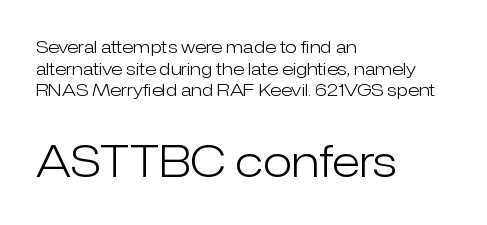
{"serif": "no", "italic": "no", "bold": "no", "weight": "light", "width": "normal", "stroke_contrast": "low", "x_height": "medium", "monospaced": "no", "underline": "no", "align": "left", "line_spacing": "normal", "line_spacing_ratio": 1.27, "letter_spacing": "normal", "letter_spacing_em": 0.0, "larger_block": "second", "size_ratio": 2.53, "glyph_px": 43}
